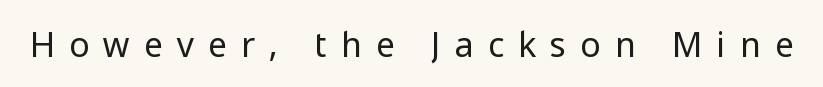
{"serif": "no", "italic": "no", "bold": "no", "weight": "regular", "width": "normal", "stroke_contrast": "low", "x_height": "medium", "monospaced": "no", "underline": "no", "letter_spacing": "wide", "letter_spacing_em": 0.43, "glyph_px": 34}
